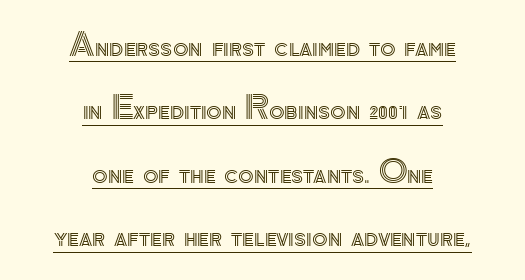
The image shows 32 px text type, upright; set centered, loose line spacing (1.98x), normal letter spacing, underlined; a small x-height.
